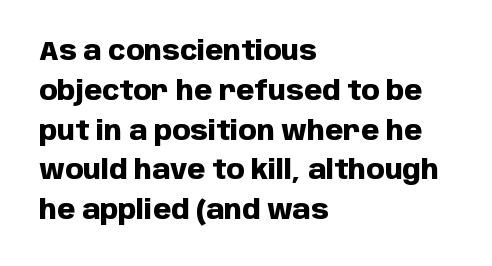
{"italic": "no", "bold": "yes", "underline": "no", "align": "left", "line_spacing": "normal", "line_spacing_ratio": 1.53, "letter_spacing": "normal", "letter_spacing_em": 0.0, "glyph_px": 26}
